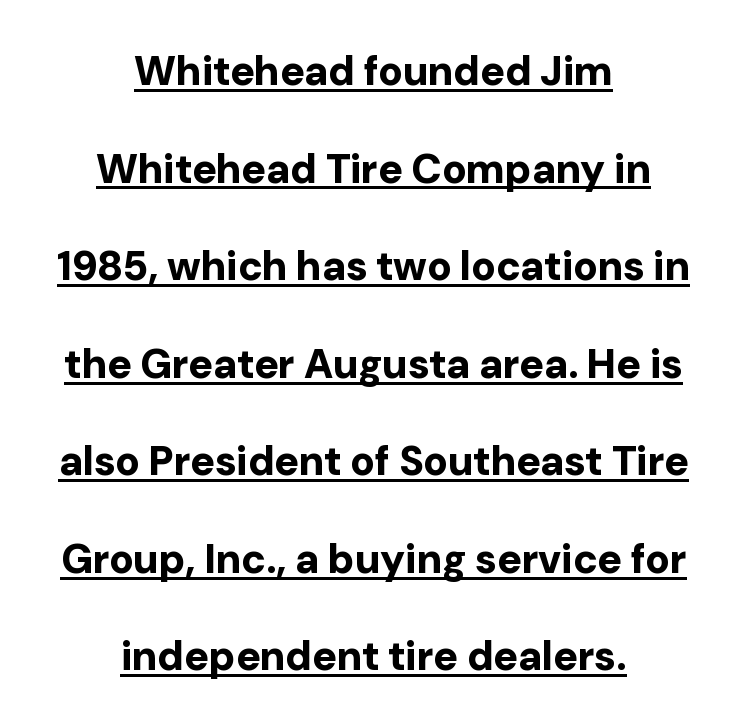
The image shows 41 px bold sans-serif type, upright; set centered, loose line spacing (2.38x), normal letter spacing, underlined; low stroke contrast and a medium x-height.
